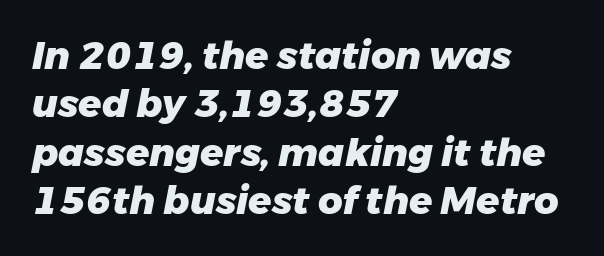
The image shows 38 px heavy type, italic (leaning right); set left-aligned, normal line spacing (1.27x), normal letter spacing, not underlined; low stroke contrast and a medium x-height.
